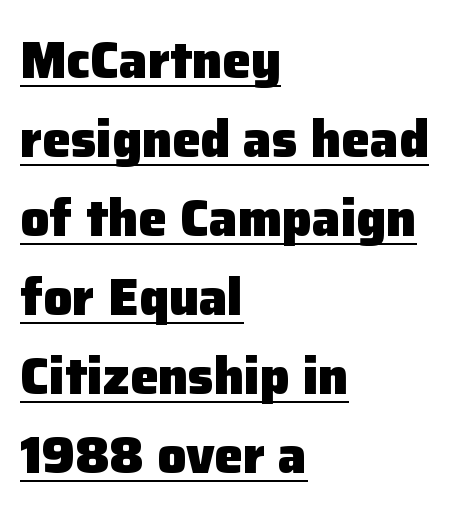
{"serif": "no", "italic": "no", "bold": "yes", "weight": "heavy", "width": "normal", "stroke_contrast": "low", "x_height": "medium", "monospaced": "no", "underline": "yes", "align": "left", "line_spacing": "normal", "line_spacing_ratio": 1.55, "letter_spacing": "normal", "letter_spacing_em": 0.0, "glyph_px": 51}
